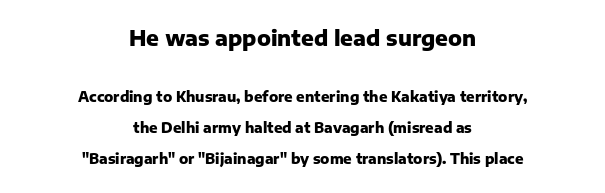
The image shows 21 px bold type, upright; set centered, loose line spacing (2.21x), normal letter spacing, not underlined; the first (top) block is 1.5x larger.
